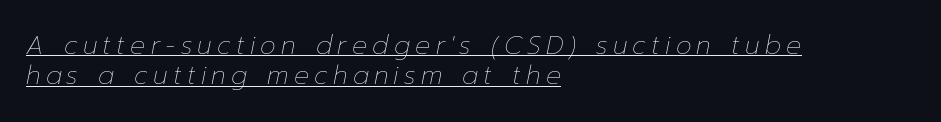
Q: Is the text bold? A: No.
Q: Is the text italic (slanted)? A: Yes, it leans right by about 12 degrees.
Q: Is the text underlined? A: Yes.
Q: How is the paragraph aligned? A: Left-aligned.
Q: Is the spacing between letters normal or unusually wide? A: Unusually wide.
